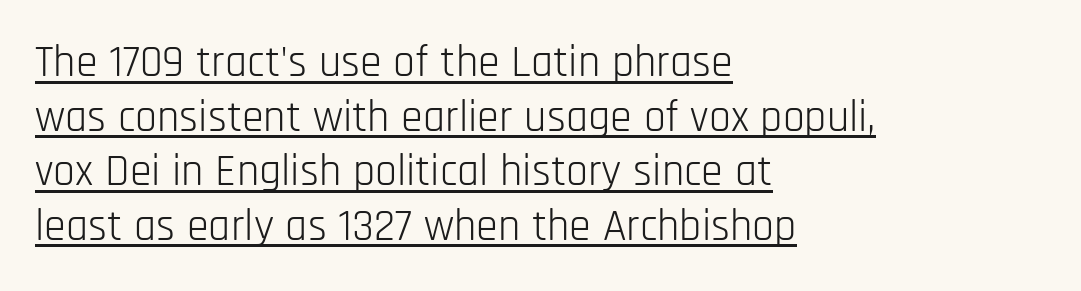
Note the varied advance widths — an 'i' is clearly narrower than an 'm'. These characters rest on top of a visible drawn line. Weight: not bold — regular or lighter. The paragraph shown leans on its left margin.
